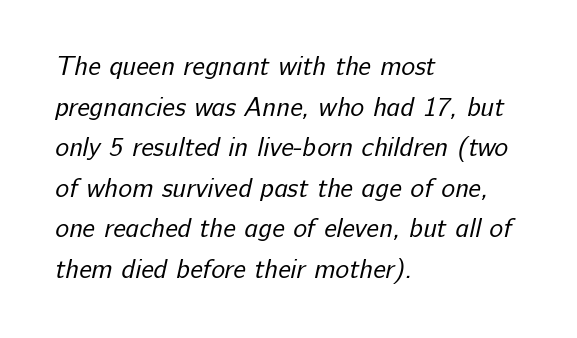
{"bold": "no", "underline": "no", "align": "left", "line_spacing": "normal", "line_spacing_ratio": 1.56, "letter_spacing": "normal", "letter_spacing_em": 0.0, "glyph_px": 26}
